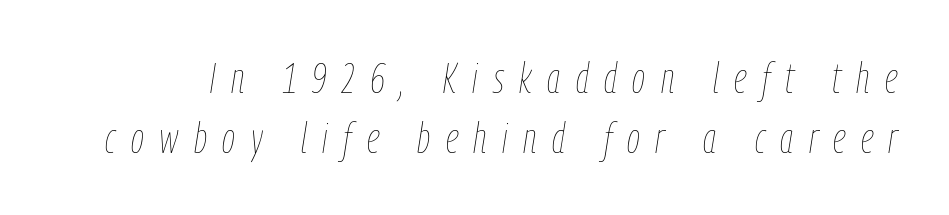
{"italic": "yes", "lean": "right", "slant_degrees": 9, "bold": "no", "weight": "thin", "width": "condensed", "stroke_contrast": "low", "x_height": "medium", "monospaced": "no", "underline": "no", "line_spacing": "normal", "line_spacing_ratio": 1.42, "letter_spacing": "wide", "letter_spacing_em": 0.37, "glyph_px": 42}
